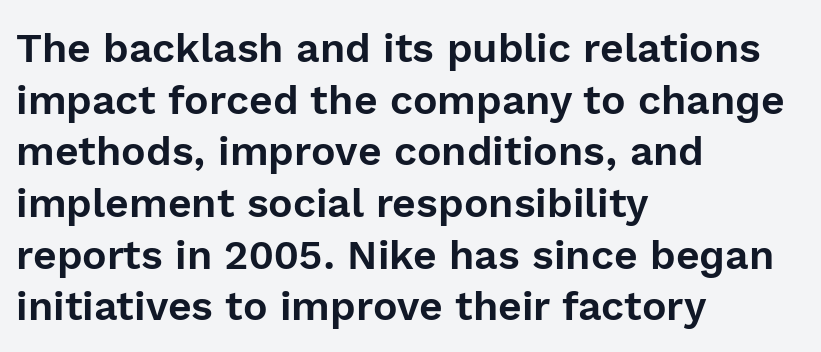
{"serif": "no", "italic": "no", "width": "normal", "x_height": "medium", "monospaced": "no", "underline": "no", "align": "left", "line_spacing": "normal", "line_spacing_ratio": 1.26, "letter_spacing": "normal", "letter_spacing_em": 0.0, "glyph_px": 41}
